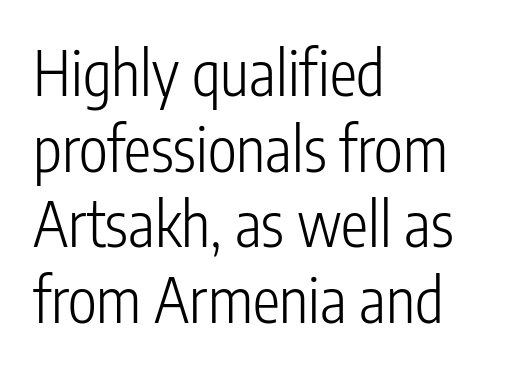
{"serif": "no", "italic": "no", "bold": "no", "weight": "light", "width": "condensed", "stroke_contrast": "low", "x_height": "medium", "monospaced": "no", "underline": "no", "align": "left", "line_spacing_ratio": 1.24, "letter_spacing": "normal", "letter_spacing_em": 0.0, "glyph_px": 61}
